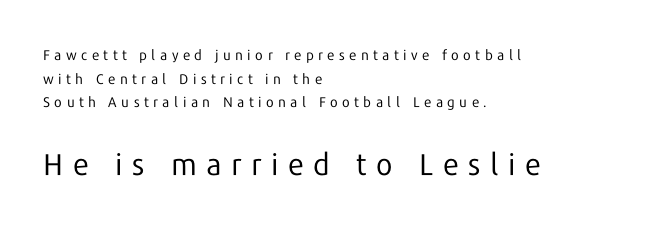
Q: Is the text bold? A: No.
Q: Is the text italic (slanted)? A: No, it is upright.
Q: Is the typeface a serif or a sans-serif typeface? A: Sans-serif.
Q: Is the text underlined? A: No.
Q: How is the paragraph aligned? A: Left-aligned.
Q: Is the spacing between letters normal or unusually wide? A: Unusually wide.
Q: Is the spacing between lines tight, normal or loose? A: Normal.
Q: Which block of text is set in a larger size, the first (top) or the second (bottom)? A: The second (bottom) one.
Q: Width (condensed, normal, or wide)? A: Normal.
Q: Stroke contrast? A: Low.
Q: x-height? A: Medium.
Q: Monospaced? A: No.
